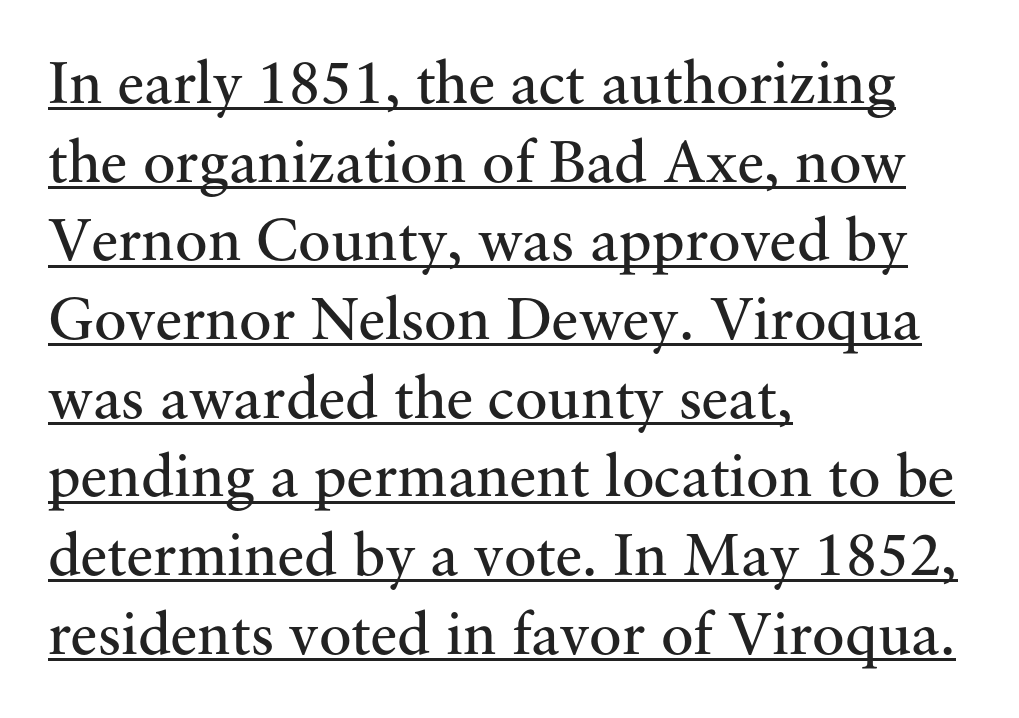
Q: Is the text bold? A: No.
Q: Is the text italic (slanted)? A: No, it is upright.
Q: Is the typeface a serif or a sans-serif typeface? A: Serif.
Q: Is the text underlined? A: Yes.
Q: How is the paragraph aligned? A: Left-aligned.
Q: Is the spacing between letters normal or unusually wide? A: Normal.
Q: Is the spacing between lines tight, normal or loose? A: Normal.
Q: Width (condensed, normal, or wide)? A: Normal.
Q: Stroke contrast? A: Medium.
Q: x-height? A: Small.
Q: Monospaced? A: No.
